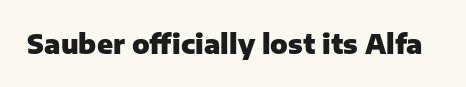
{"italic": "no", "bold": "yes", "underline": "no", "letter_spacing": "normal", "letter_spacing_em": 0.0, "glyph_px": 26}
